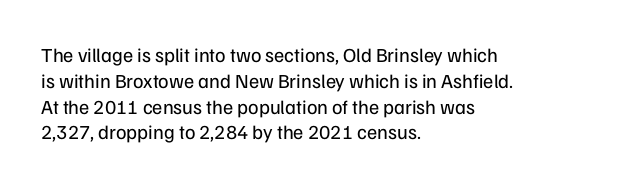
The image shows 20 px text type, upright; set left-aligned, normal line spacing (1.29x), normal letter spacing, not underlined.
